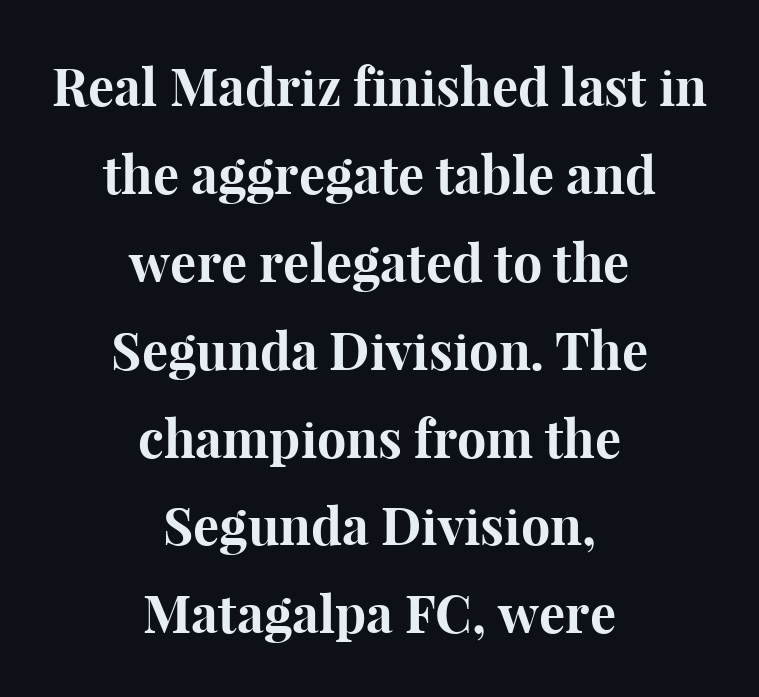
The image shows 52 px bold serif type, upright; set centered, normal line spacing (1.69x), normal letter spacing, not underlined; high stroke contrast and a medium x-height.
